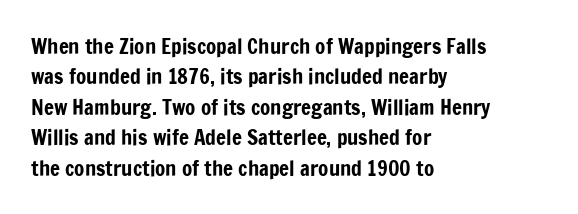
Q: Is the text italic (slanted)? A: No, it is upright.
Q: Is the text underlined? A: No.
Q: How is the paragraph aligned? A: Left-aligned.
Q: Is the spacing between letters normal or unusually wide? A: Normal.
Q: Is the spacing between lines tight, normal or loose? A: Normal.
